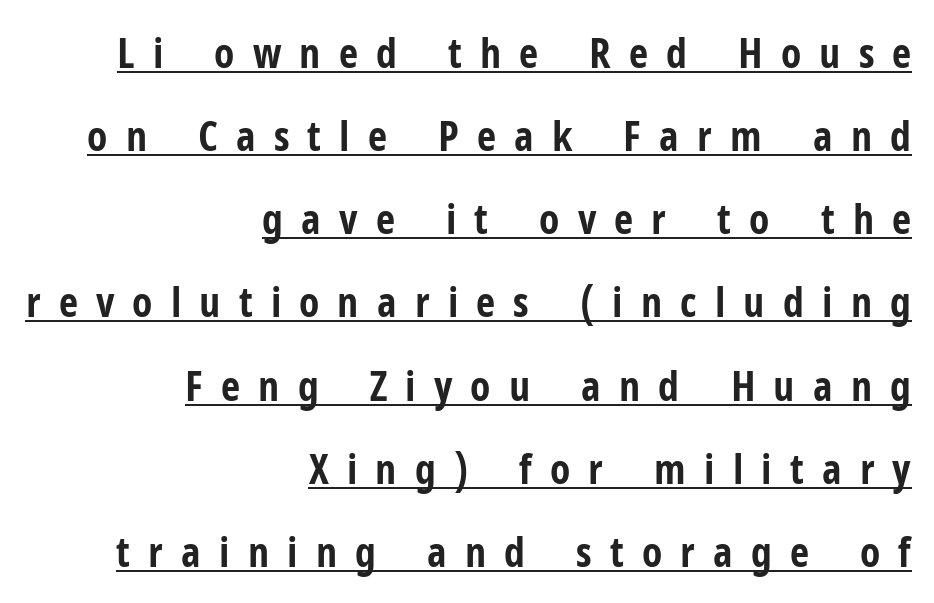
Q: Is the text bold? A: Yes.
Q: Is the text italic (slanted)? A: No, it is upright.
Q: Is the typeface a serif or a sans-serif typeface? A: Sans-serif.
Q: Is the text underlined? A: Yes.
Q: How is the paragraph aligned? A: Right-aligned.
Q: Is the spacing between letters normal or unusually wide? A: Unusually wide.
Q: Is the spacing between lines tight, normal or loose? A: Loose.
Q: Width (condensed, normal, or wide)? A: Condensed.
Q: Stroke contrast? A: Low.
Q: x-height? A: Medium.
Q: Monospaced? A: No.
